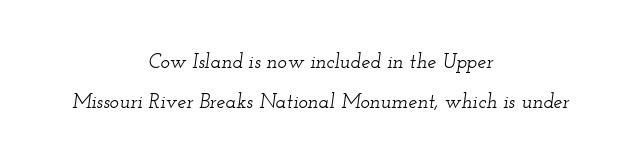
Q: Is the text italic (slanted)? A: Yes, it leans right by about 12 degrees.
Q: Is the text underlined? A: No.
Q: How is the paragraph aligned? A: Centered.
Q: Is the spacing between letters normal or unusually wide? A: Normal.
Q: Is the spacing between lines tight, normal or loose? A: Loose.
